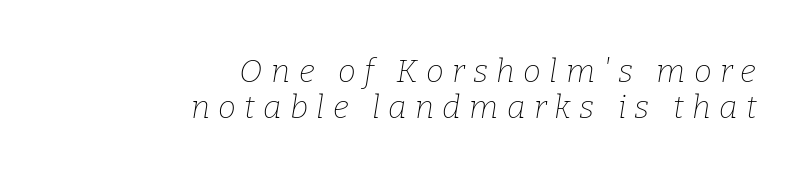
Regarding leading, the lines here are crowded together. Typeset ragged left — the right edge is the straight one. No letter is thick-stroked: the sample isn't bold. The typeface chosen for these lines features serifs.
